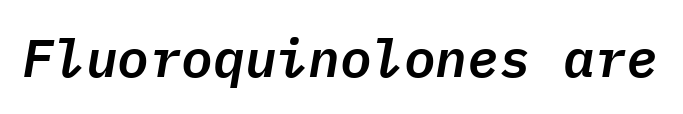
The image shows 53 px text type, italic (leaning right), monospaced; set normal letter spacing, not underlined; low stroke contrast and a medium x-height.
